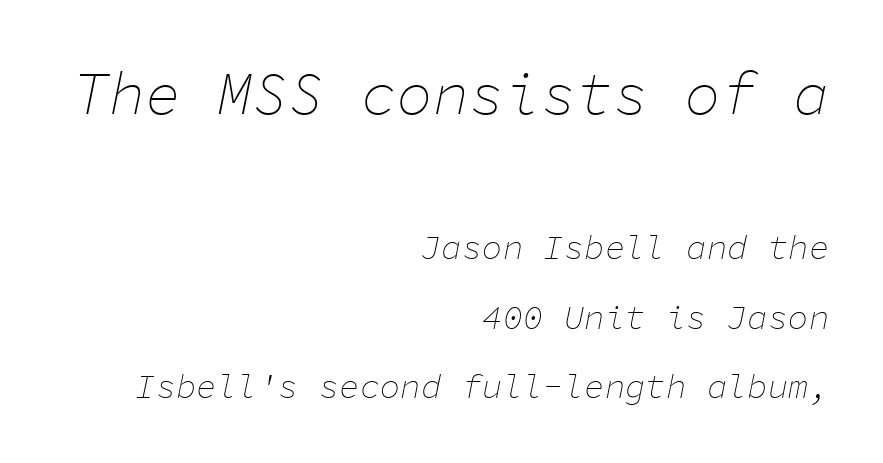
The image shows 60 px thin type, italic (leaning right), monospaced; set right-aligned, loose line spacing (2.05x), normal letter spacing, not underlined; the first (top) block is 1.76x larger; low stroke contrast and a medium x-height.
